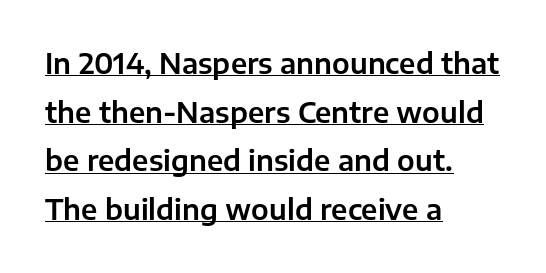
The image shows 28 px sans-serif type, upright; set left-aligned, line spacing 1.74x, normal letter spacing, underlined; low stroke contrast and a medium x-height.
